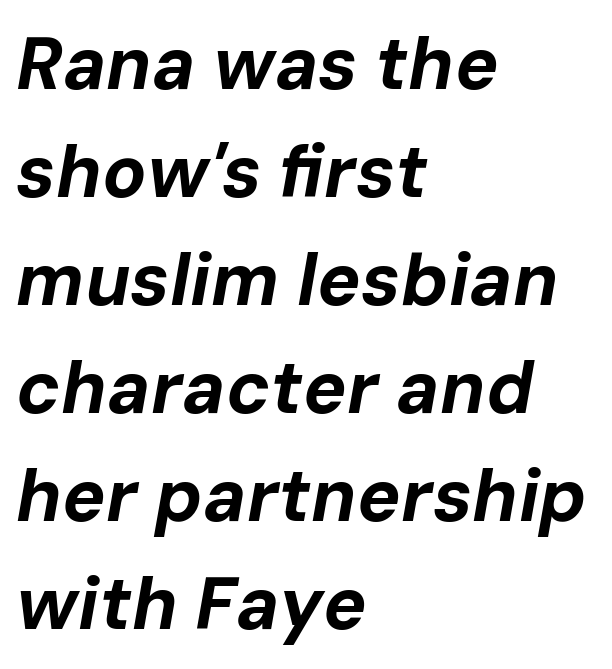
{"italic": "yes", "lean": "right", "slant_degrees": 10, "bold": "yes", "weight": "bold", "width": "normal", "stroke_contrast": "low", "x_height": "medium", "monospaced": "no", "underline": "no", "align": "left", "line_spacing": "normal", "line_spacing_ratio": 1.48, "letter_spacing": "normal", "letter_spacing_em": 0.0, "glyph_px": 73}
